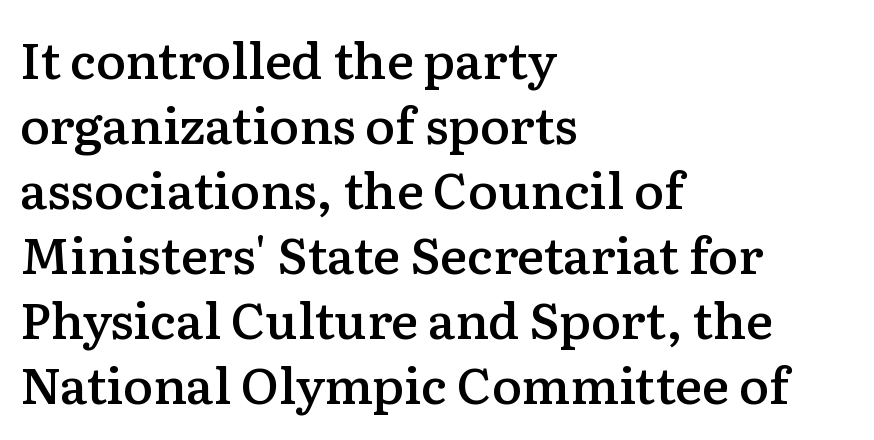
{"serif": "yes", "italic": "no", "bold": "semi", "weight": "semibold", "width": "normal", "stroke_contrast": "low", "x_height": "medium", "monospaced": "no", "underline": "no", "align": "left", "line_spacing": "normal", "line_spacing_ratio": 1.3, "letter_spacing": "normal", "letter_spacing_em": 0.0, "glyph_px": 50}
